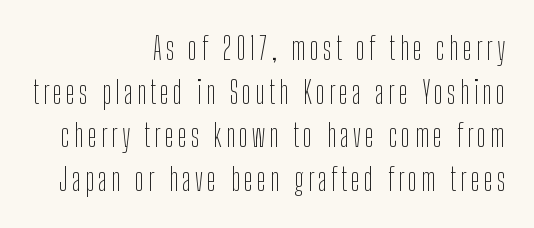
{"serif": "no", "italic": "no", "bold": "no", "weight": "thin", "width": "condensed", "stroke_contrast": "low", "x_height": "medium", "monospaced": "no", "underline": "no", "align": "right", "line_spacing": "normal", "line_spacing_ratio": 1.41, "glyph_px": 31}
